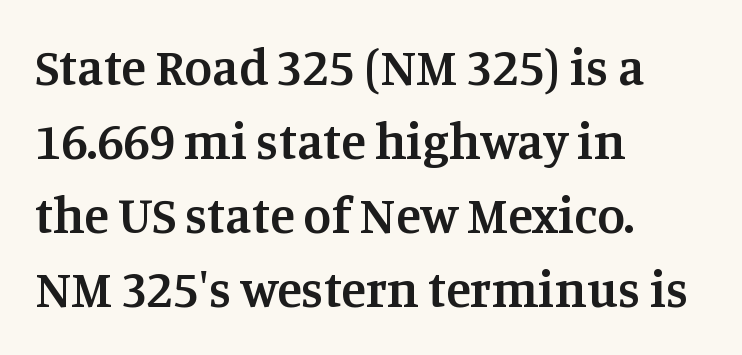
Q: Is the text bold? A: Semi-bold.
Q: Is the text italic (slanted)? A: No, it is upright.
Q: Is the typeface a serif or a sans-serif typeface? A: Serif.
Q: Is the text underlined? A: No.
Q: How is the paragraph aligned? A: Left-aligned.
Q: Is the spacing between letters normal or unusually wide? A: Normal.
Q: Is the spacing between lines tight, normal or loose? A: Normal.
Q: Width (condensed, normal, or wide)? A: Normal.
Q: Stroke contrast? A: Medium.
Q: x-height? A: Large.
Q: Monospaced? A: No.
